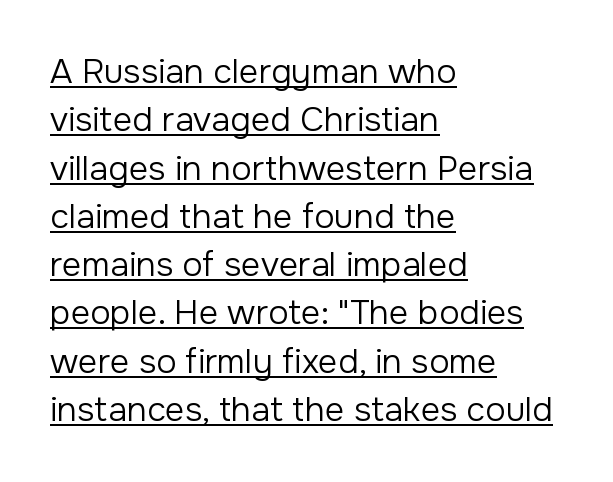
The image shows 34 px regular-weight sans-serif type, upright; set left-aligned, normal line spacing (1.42x), normal letter spacing, underlined; low stroke contrast and a medium x-height.
